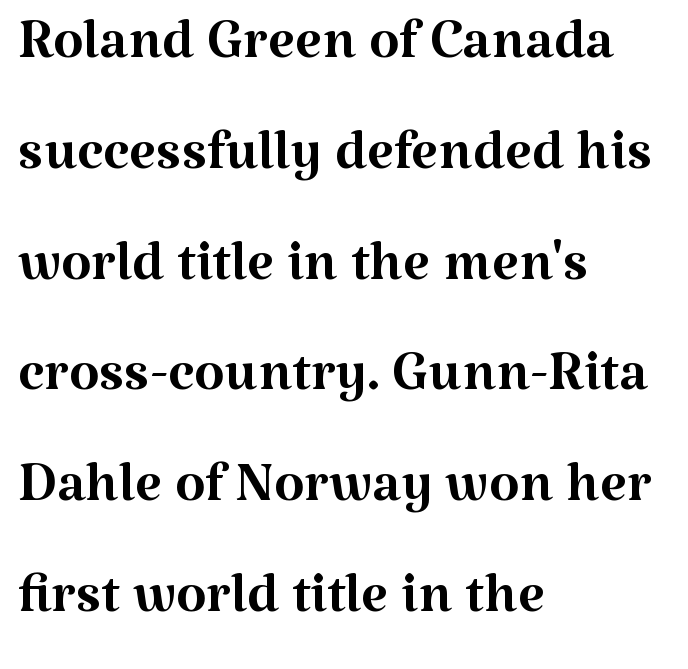
{"serif": "yes", "italic": "no", "bold": "no", "weight": "regular", "width": "normal", "stroke_contrast": "medium", "x_height": "medium", "monospaced": "no", "underline": "no", "align": "left", "line_spacing": "normal", "line_spacing_ratio": 1.42, "letter_spacing": "normal", "letter_spacing_em": 0.0, "glyph_px": 78}
